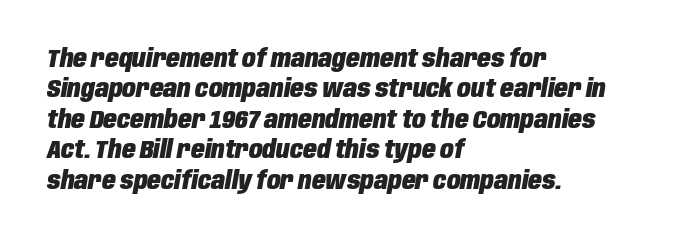
{"italic": "yes", "lean": "right", "slant_degrees": 10, "bold": "yes", "underline": "no", "align": "left", "line_spacing_ratio": 1.22, "letter_spacing": "normal", "letter_spacing_em": 0.0, "glyph_px": 25}
